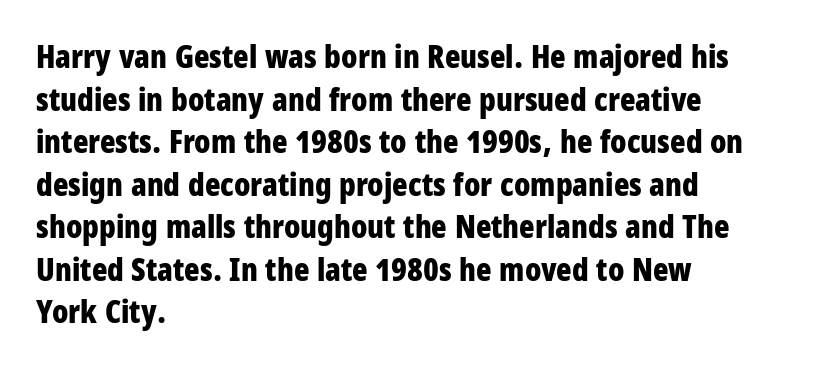
Type style note: lacks serifs. The space between consecutive lines is moderate. Rule under the text: the space is simply empty. These lines carry a lot of weight — the face is fully bold. Each word holds together tightly as a unit, with standard inter-letter gaps.
